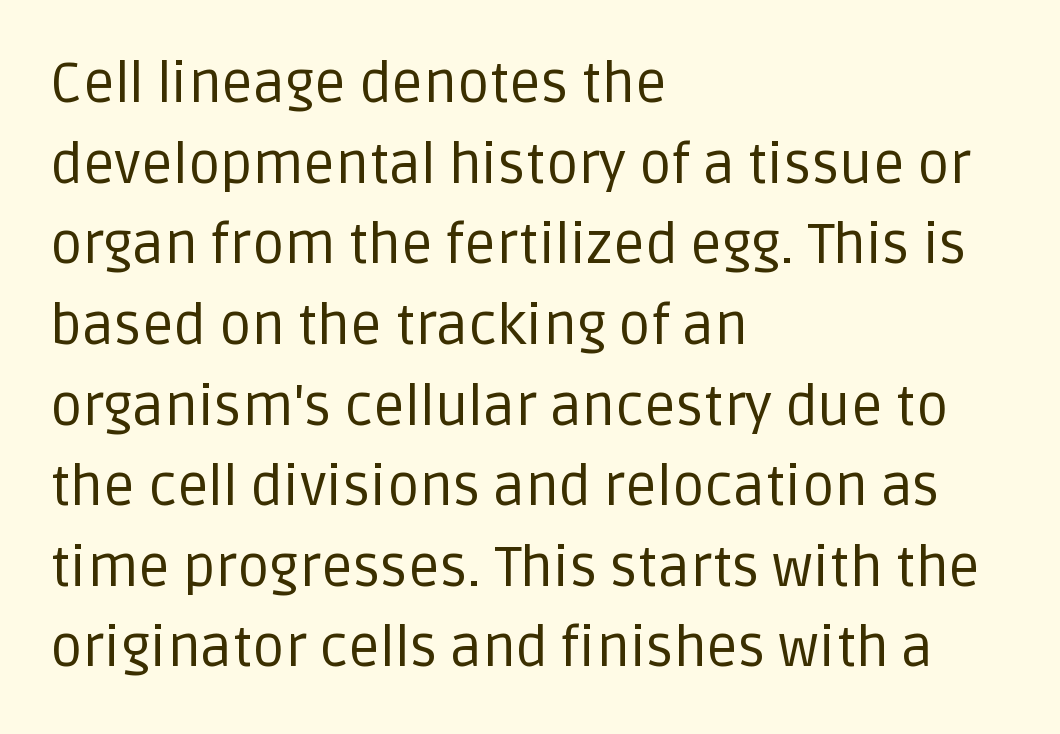
Q: Is the text bold? A: No.
Q: Is the text italic (slanted)? A: No, it is upright.
Q: Is the typeface a serif or a sans-serif typeface? A: Sans-serif.
Q: Is the text underlined? A: No.
Q: How is the paragraph aligned? A: Left-aligned.
Q: Is the spacing between letters normal or unusually wide? A: Normal.
Q: Is the spacing between lines tight, normal or loose? A: Normal.
Q: Width (condensed, normal, or wide)? A: Normal.
Q: Stroke contrast? A: Low.
Q: x-height? A: Large.
Q: Monospaced? A: No.
